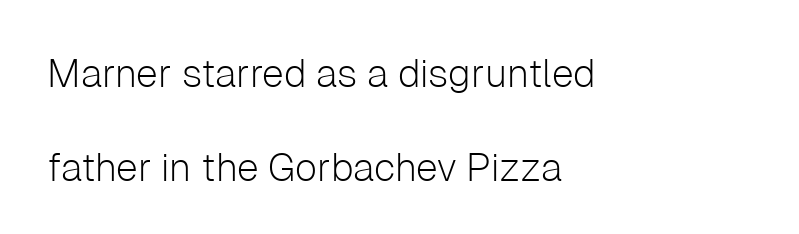
{"serif": "no", "italic": "no", "bold": "no", "weight": "light", "width": "normal", "stroke_contrast": "low", "x_height": "medium", "monospaced": "no", "underline": "no", "align": "left", "line_spacing": "loose", "line_spacing_ratio": 2.41, "letter_spacing": "normal", "letter_spacing_em": 0.0, "glyph_px": 39}
